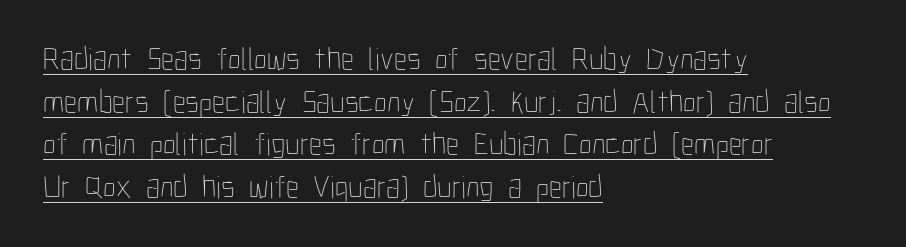
Quick note: interline space is typical. The typography opts for an upright posture over an oblique one. The font is comparable to plain body text, perhaps lighter. Does the copy run flush right? No — it runs flush left.
